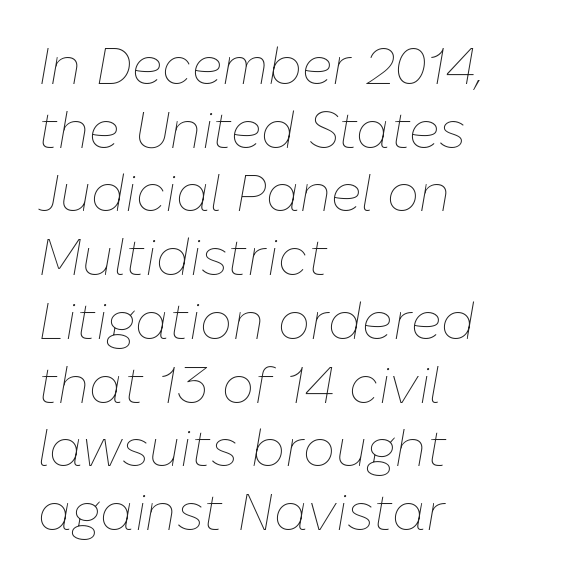
The image shows 51 px thin type, italic (leaning right); set left-aligned, normal line spacing (1.25x), normal letter spacing, not underlined; low stroke contrast and a medium x-height.
